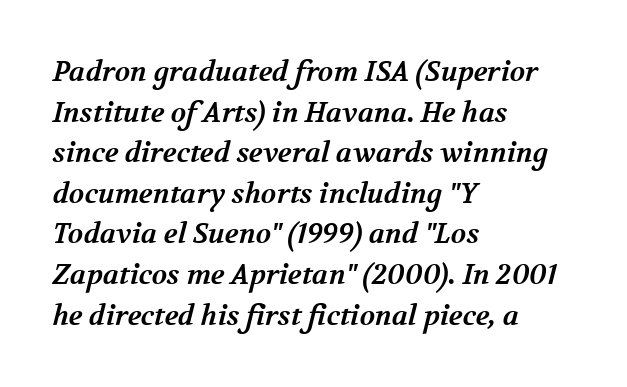
Weight check: bold — yes, fully. Nobody touched the tracking dial on this one. The words here are not underlined. The rows are spaced the way most documents space them. This rendering uses left alignment, leaving the right contour irregular.
